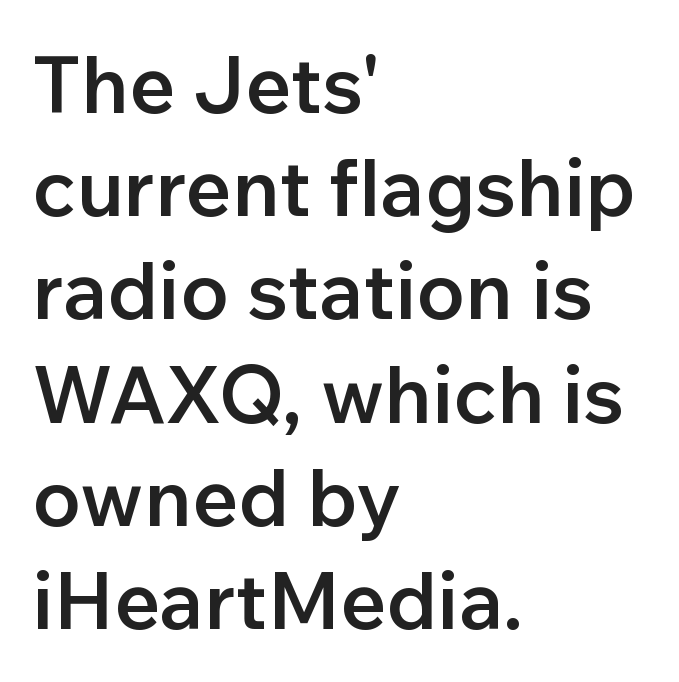
Q: Is the text bold? A: Semi-bold.
Q: Is the text italic (slanted)? A: No, it is upright.
Q: Is the typeface a serif or a sans-serif typeface? A: Sans-serif.
Q: Is the text underlined? A: No.
Q: How is the paragraph aligned? A: Left-aligned.
Q: Is the spacing between letters normal or unusually wide? A: Normal.
Q: Is the spacing between lines tight, normal or loose? A: Normal.
Q: Width (condensed, normal, or wide)? A: Normal.
Q: Stroke contrast? A: Low.
Q: x-height? A: Medium.
Q: Monospaced? A: No.
